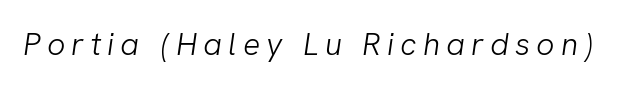
{"serif": "no", "bold": "no", "weight": "light", "width": "normal", "stroke_contrast": "low", "x_height": "medium", "monospaced": "no", "underline": "no", "glyph_px": 32}
